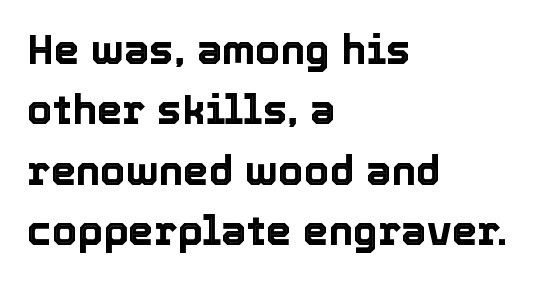
{"italic": "no", "width": "normal", "x_height": "medium", "monospaced": "no", "underline": "no", "align": "left", "line_spacing": "normal", "line_spacing_ratio": 1.47, "letter_spacing": "normal", "letter_spacing_em": 0.0, "glyph_px": 41}
